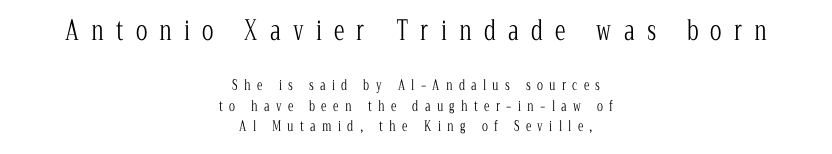
Q: Is the text bold? A: No.
Q: Is the text italic (slanted)? A: No, it is upright.
Q: Is the text underlined? A: No.
Q: How is the paragraph aligned? A: Centered.
Q: Is the spacing between letters normal or unusually wide? A: Unusually wide.
Q: Is the spacing between lines tight, normal or loose? A: Normal.
Q: Which block of text is set in a larger size, the first (top) or the second (bottom)? A: The first (top) one.
